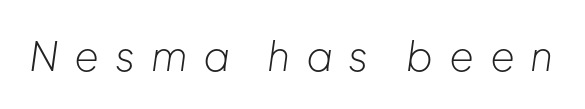
{"italic": "yes", "lean": "right", "slant_degrees": 8, "bold": "no", "weight": "light", "width": "normal", "stroke_contrast": "low", "x_height": "medium", "monospaced": "no", "underline": "no", "letter_spacing": "wide", "letter_spacing_em": 0.39, "glyph_px": 40}
